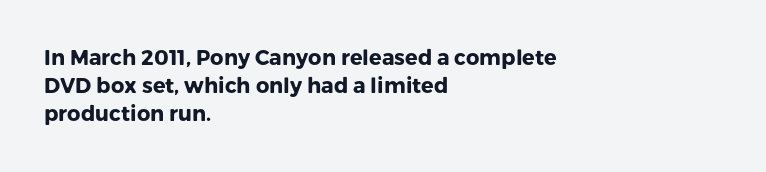
Anything drawn beneath the words? Only blank space. Evenly set lines give the paragraph a standard silhouette. In CSS terms this would be text-align: left. The font's upright variant was chosen for this text. Strokes here are thick enough to call this a true bold.
